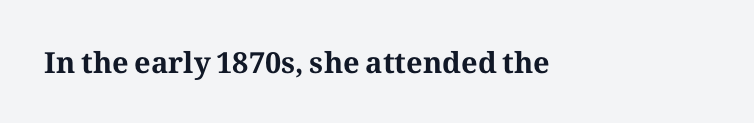
The image shows 29 px bold serif type, upright; set normal letter spacing, not underlined; medium stroke contrast and a medium x-height.
